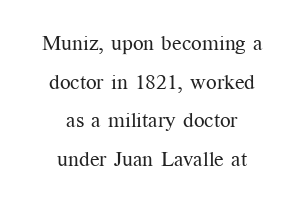
{"italic": "no", "bold": "no", "underline": "no", "align": "center", "line_spacing_ratio": 1.84, "letter_spacing": "normal", "letter_spacing_em": 0.0, "glyph_px": 21}
